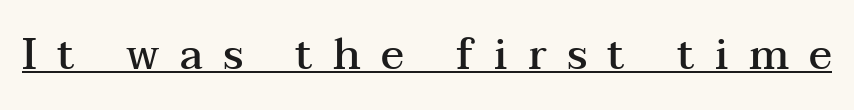
I'd call this a serif setting — the letters wear small feet. Notice how a bar underscores the lettering throughout. The typography opts for an upright posture over an oblique one. Tracking value appears strongly positive — letters spread wide. The typesetting leans somewhat heavy: a semibold. The letters advance in unequal steps, a hallmark of proportional type.
